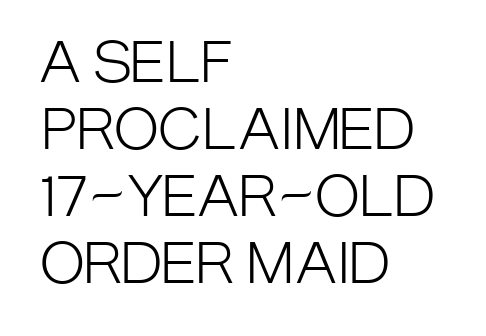
{"serif": "no", "italic": "no", "bold": "no", "weight": "light", "width": "condensed", "stroke_contrast": "low", "x_height": "large", "monospaced": "no", "underline": "no", "align": "left", "line_spacing_ratio": 1.24, "letter_spacing": "normal", "letter_spacing_em": 0.0, "glyph_px": 54}
